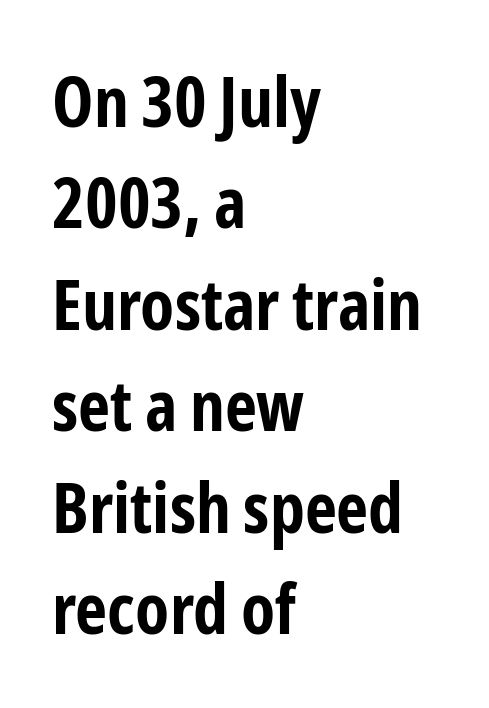
Visually the block forms a straight wall on the left and a jagged coastline on the right. The block of text has a typical density, with ordinary space between rows. The rendering shows plain stroke endings on the letterforms — a sans-serif design. Here the glyphs are tracked normally, forming tight word shapes.
